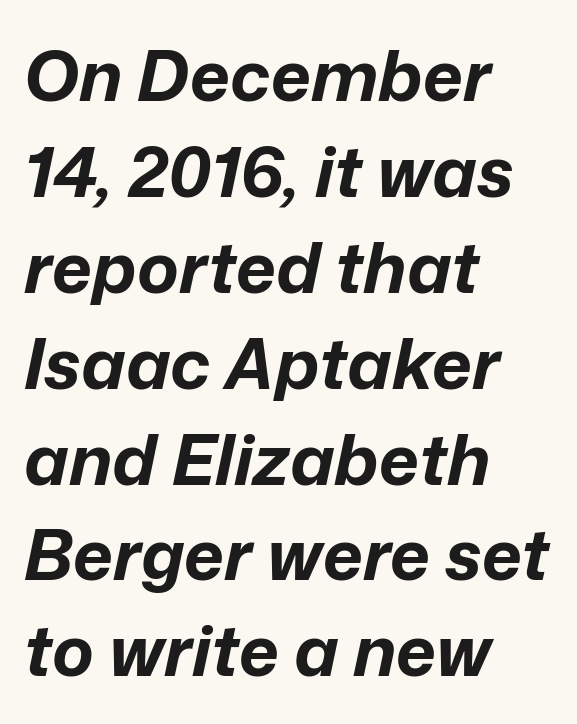
A full-strength bold gives these letters their thick strokes. The rendering uses natural spacing where letterforms have individual widths. The foot of each line stays bare and open. Typeset ragged right — the left edge is the straight one. Glyph-to-glyph distance matches everyday printed text.
